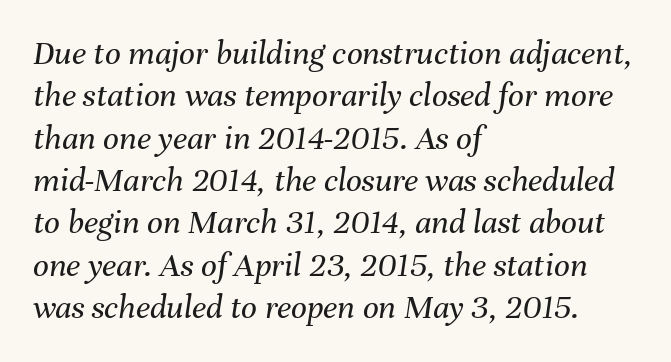
Q: Is the text bold? A: No.
Q: Is the text italic (slanted)? A: Yes, it leans right by about 8 degrees.
Q: Is the text underlined? A: No.
Q: How is the paragraph aligned? A: Left-aligned.
Q: Is the spacing between letters normal or unusually wide? A: Normal.
Q: Width (condensed, normal, or wide)? A: Normal.
Q: Stroke contrast? A: Medium.
Q: x-height? A: Medium.
Q: Monospaced? A: No.
